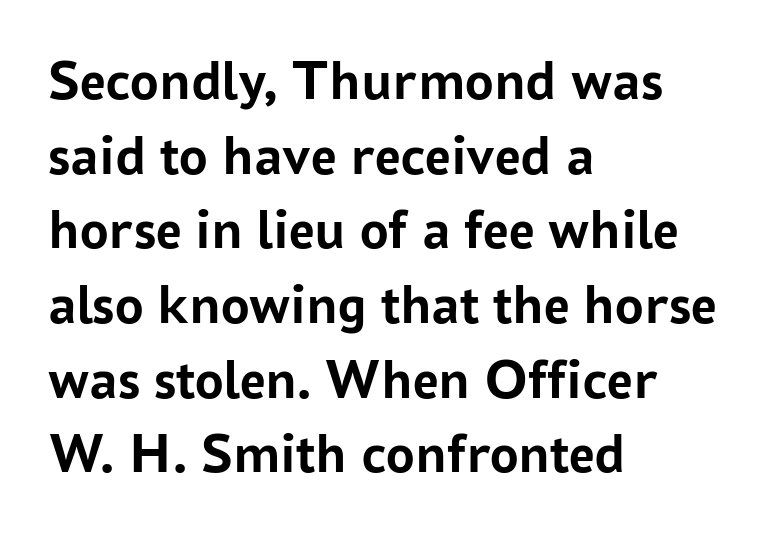
{"serif": "no", "italic": "no", "bold": "yes", "weight": "semibold", "width": "normal", "stroke_contrast": "low", "x_height": "medium", "monospaced": "no", "underline": "no", "align": "left", "line_spacing": "normal", "line_spacing_ratio": 1.31, "letter_spacing": "normal", "letter_spacing_em": 0.0, "glyph_px": 57}
